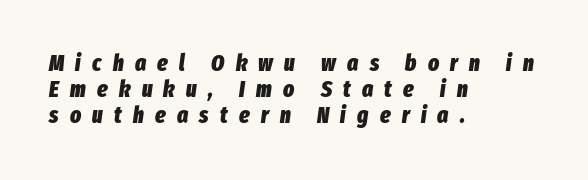
The image shows 23 px bold type, italic (leaning right); set left-aligned, tight line spacing (1.14x), unusually wide letter spacing (+0.49 em), not underlined.
